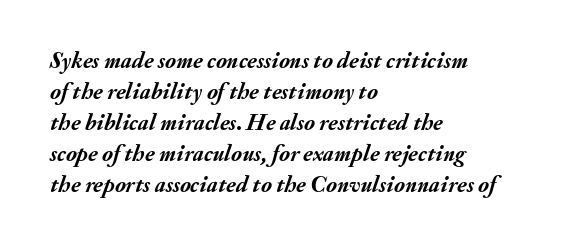
The rendering keeps characters at their native spacing. Honestly, there is no underline to notice here at all. How heavy is the stroke? Heavy — this is a bold. Whoever set this chose a conventional vertical rhythm.
